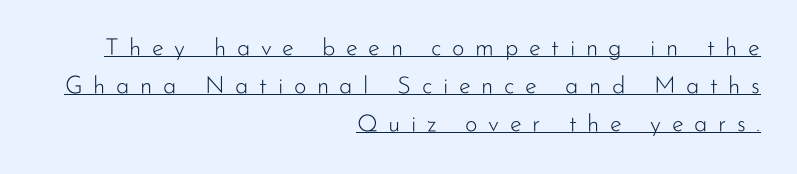
{"italic": "no", "bold": "no", "underline": "yes", "align": "right", "line_spacing": "normal", "line_spacing_ratio": 1.58, "letter_spacing": "wide", "letter_spacing_em": 0.44, "glyph_px": 24}
